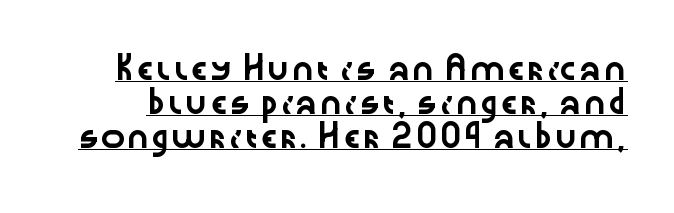
{"italic": "no", "underline": "yes", "line_spacing": "normal", "line_spacing_ratio": 1.61, "letter_spacing": "normal", "letter_spacing_em": 0.0, "glyph_px": 21}
